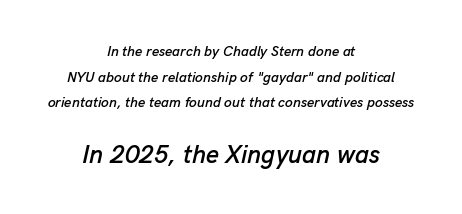
Does the bottom block carry the larger type? Yes, it does. The lettering tilts uniformly, giving the passage an italic look. The setting favours the middle, as headings and verse often do. Descender tails drop into unmarked territory. The letters sit at their default tracking, neither squeezed nor spread.
